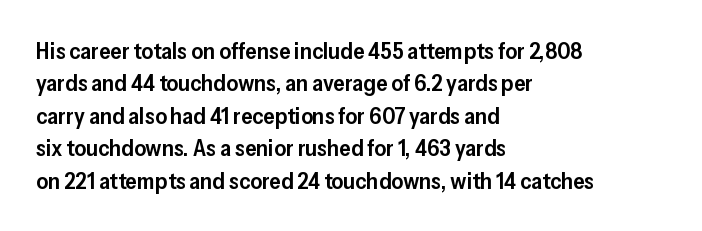
{"italic": "no", "bold": "semi", "underline": "no", "align": "left", "line_spacing": "normal", "line_spacing_ratio": 1.41, "letter_spacing": "normal", "letter_spacing_em": 0.0, "glyph_px": 23}
